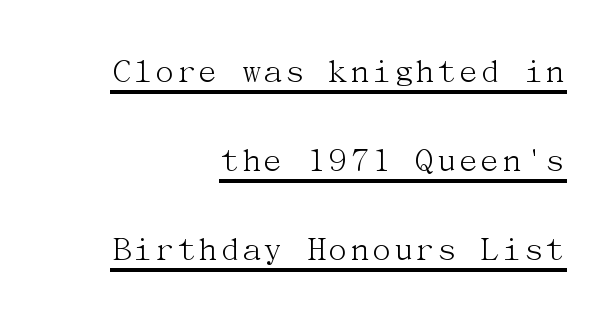
{"serif": "yes", "italic": "no", "bold": "no", "weight": "light", "width": "normal", "stroke_contrast": "medium", "x_height": "medium", "underline": "yes", "align": "right", "line_spacing": "loose", "line_spacing_ratio": 2.41, "letter_spacing": "normal", "letter_spacing_em": 0.0, "glyph_px": 37}
